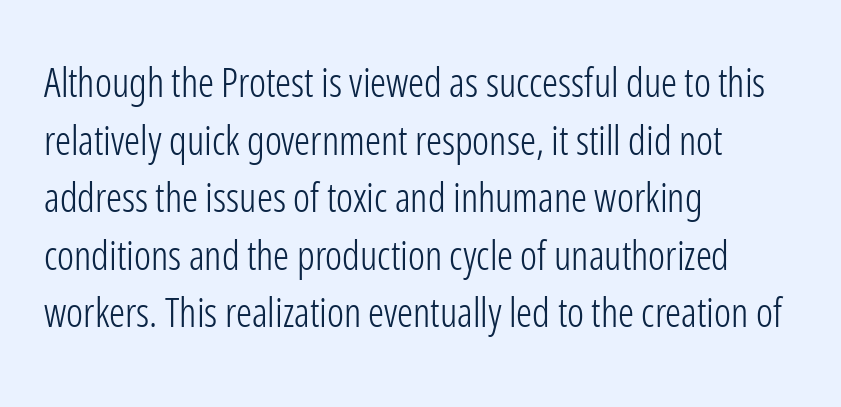
{"serif": "no", "italic": "no", "bold": "no", "weight": "light", "width": "condensed", "stroke_contrast": "low", "x_height": "medium", "monospaced": "no", "underline": "no", "align": "left", "line_spacing": "normal", "line_spacing_ratio": 1.44, "letter_spacing": "normal", "letter_spacing_em": 0.0, "glyph_px": 40}
